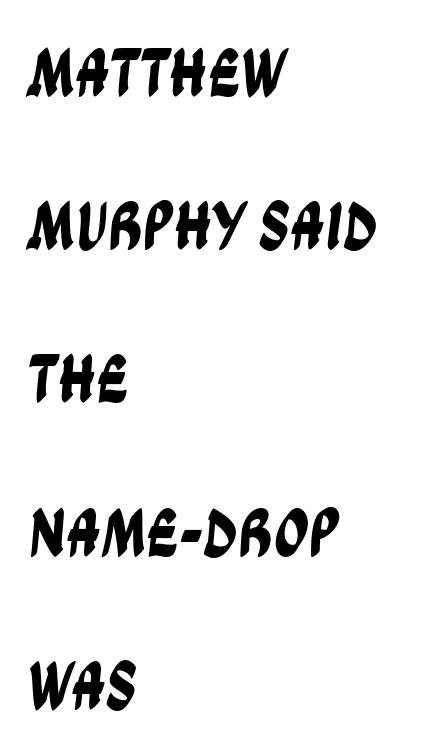
The image shows 69 px condensed sans-serif type; set left-aligned, loose line spacing (2.22x), normal letter spacing, not underlined; low stroke contrast and a large x-height.
